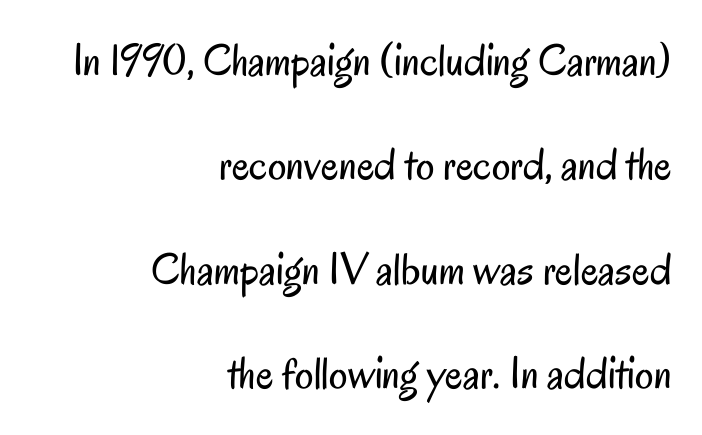
{"serif": "no", "italic": "no", "bold": "no", "weight": "regular", "width": "condensed", "stroke_contrast": "low", "x_height": "small", "monospaced": "no", "underline": "no", "align": "right", "line_spacing": "loose", "line_spacing_ratio": 2.27, "letter_spacing": "normal", "letter_spacing_em": 0.0, "glyph_px": 46}
